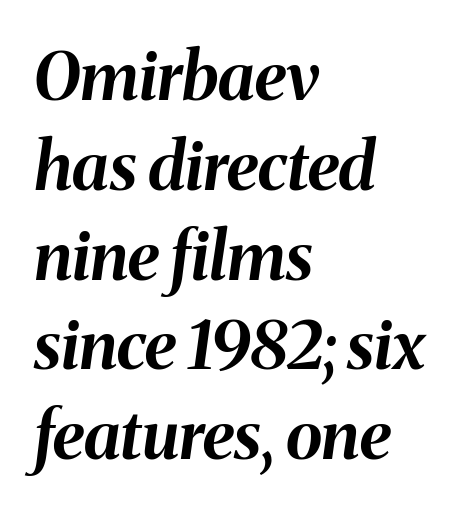
The image shows 67 px bold type, italic (leaning right); set left-aligned, normal line spacing (1.34x), normal letter spacing, not underlined; medium stroke contrast and a medium x-height.
